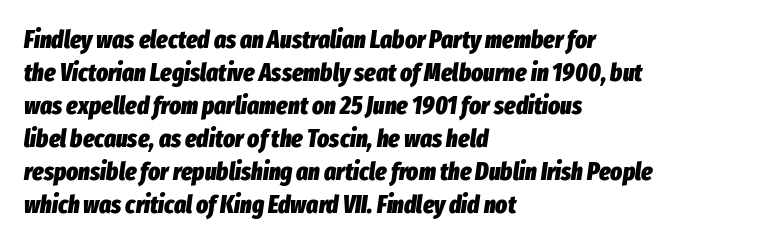
The image shows 25 px bold type, italic (leaning right); set left-aligned, normal line spacing (1.32x), normal letter spacing, not underlined.
